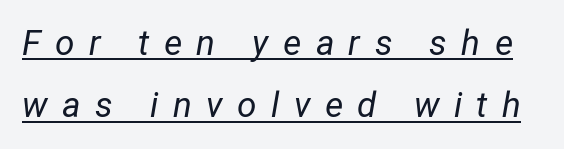
{"italic": "yes", "lean": "right", "slant_degrees": 12, "bold": "no", "weight": "regular", "width": "normal", "stroke_contrast": "low", "x_height": "medium", "monospaced": "no", "underline": "yes", "line_spacing_ratio": 1.78, "letter_spacing": "wide", "letter_spacing_em": 0.41, "glyph_px": 35}
